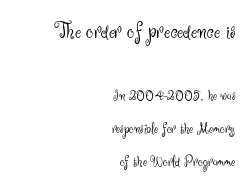
The image shows 23 px text type, upright; set right-aligned, loose line spacing (2.2x), normal letter spacing, not underlined; the first (top) block is 1.53x larger.
